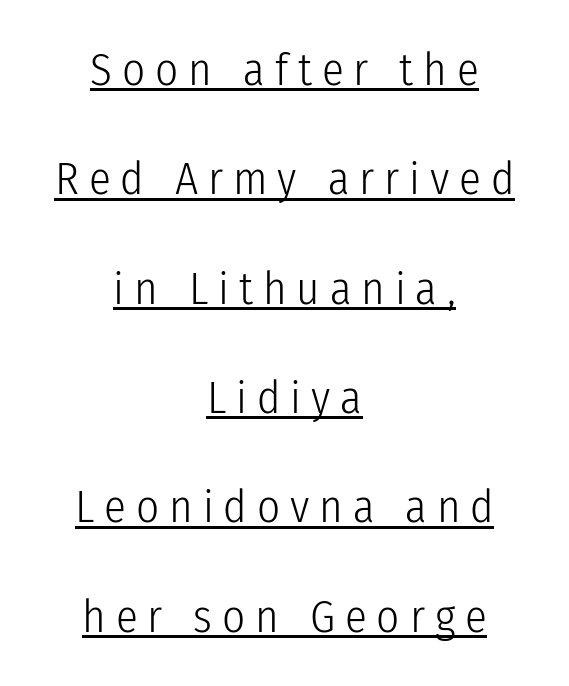
{"serif": "no", "italic": "no", "bold": "no", "weight": "light", "width": "condensed", "stroke_contrast": "low", "x_height": "medium", "monospaced": "no", "underline": "yes", "align": "center", "line_spacing": "loose", "line_spacing_ratio": 2.43, "letter_spacing": "wide", "letter_spacing_em": 0.22, "glyph_px": 45}
